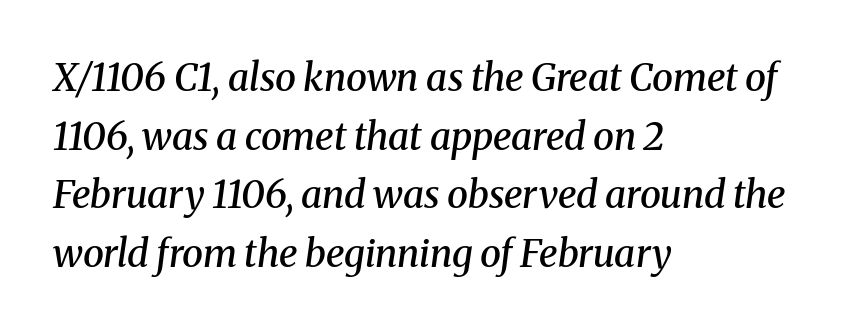
Q: Is the text bold? A: Semi-bold.
Q: Is the text italic (slanted)? A: Yes, it leans right by about 8 degrees.
Q: Is the typeface a serif or a sans-serif typeface? A: Serif.
Q: Is the text underlined? A: No.
Q: How is the paragraph aligned? A: Left-aligned.
Q: Is the spacing between letters normal or unusually wide? A: Normal.
Q: Is the spacing between lines tight, normal or loose? A: Normal.
Q: Width (condensed, normal, or wide)? A: Normal.
Q: Stroke contrast? A: Medium.
Q: x-height? A: Medium.
Q: Monospaced? A: No.
